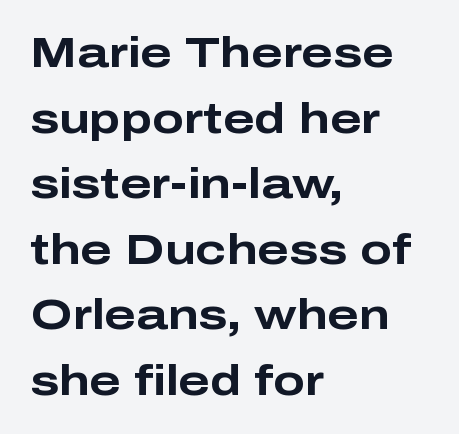
{"serif": "no", "italic": "no", "bold": "yes", "weight": "bold", "width": "wide", "stroke_contrast": "low", "x_height": "medium", "monospaced": "no", "underline": "no", "align": "left", "line_spacing": "normal", "line_spacing_ratio": 1.56, "letter_spacing": "normal", "letter_spacing_em": 0.0, "glyph_px": 42}
